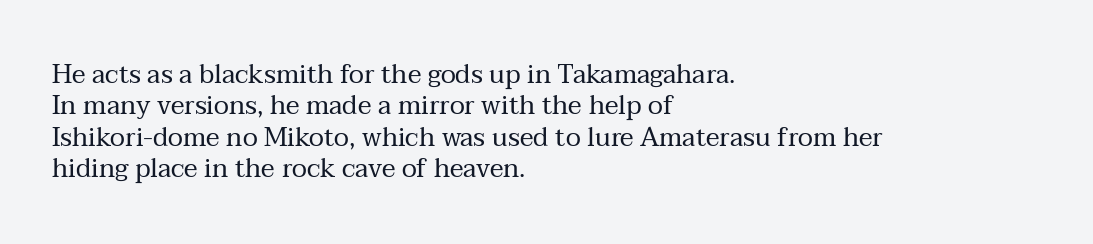
What stands out about the letter spacing? Nothing — it is the standard amount. The rendering anchors every line to the left-hand side. A light-to-regular cut is what we see here. Ordinary non-slanted type is in use.
